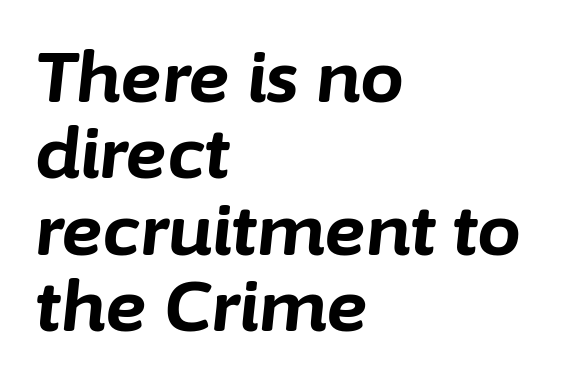
The image shows 70 px bold type, italic (leaning right); set left-aligned, tight line spacing (1.09x), normal letter spacing, not underlined; low stroke contrast and a medium x-height.
